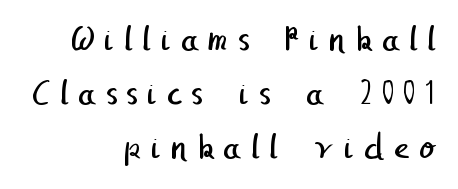
The image shows 36 px regular-weight sans-serif type; set right-aligned, normal line spacing (1.5x), unusually wide letter spacing (+0.27 em), not underlined; low stroke contrast and a medium x-height.
